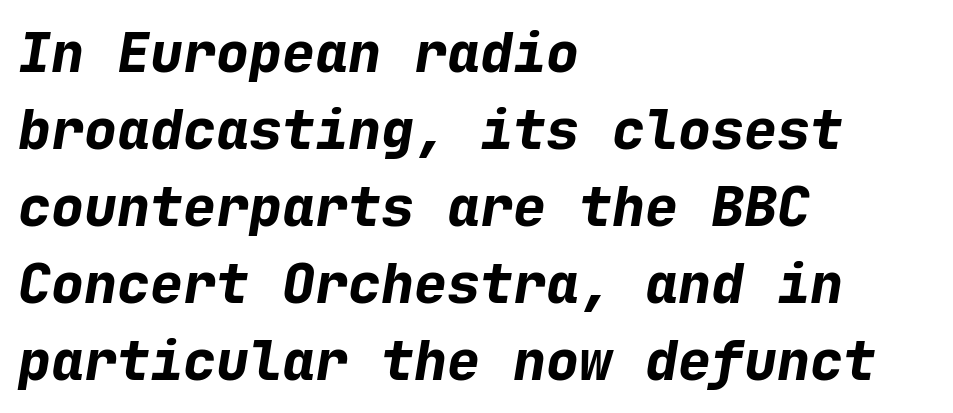
The image shows 55 px bold type, italic (leaning right), monospaced; set left-aligned, normal line spacing (1.4x), normal letter spacing, not underlined; low stroke contrast and a medium x-height.
